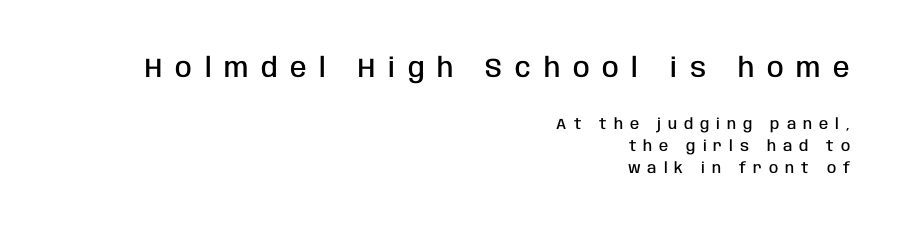
The first block has been scaled up relative to the second. I'd describe the lettering as semibold — firm but not a full bold. The face used here is rendered with a markedly widened letterfit. The rag falls on the left side of this text block. When letters stand straight like this, we call the style roman or upright. Letters rest on an invisible, unmarked baseline.
